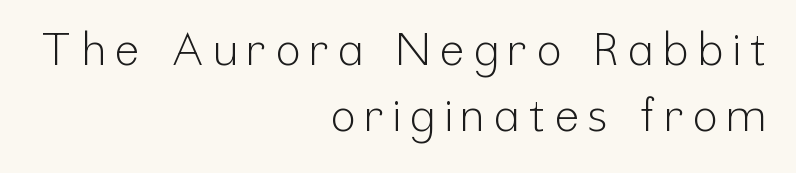
No letter is thick-stroked: the sample isn't bold. Someone cranked the tracking dial way up on this one. The gap between lines stays unmarked. Unlike a traditional serif, this face leaves its strokes unadorned. Ascenders rise straight up at ninety degrees.
